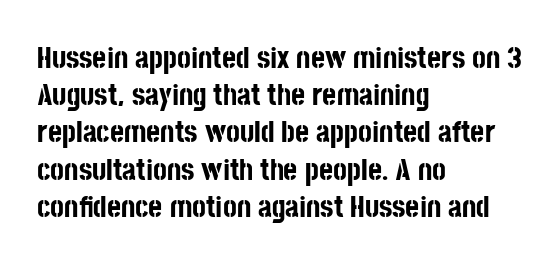
The image shows 30 px bold, condensed sans-serif type, upright; set left-aligned, line spacing 1.24x, normal letter spacing, not underlined; low stroke contrast and a large x-height.
